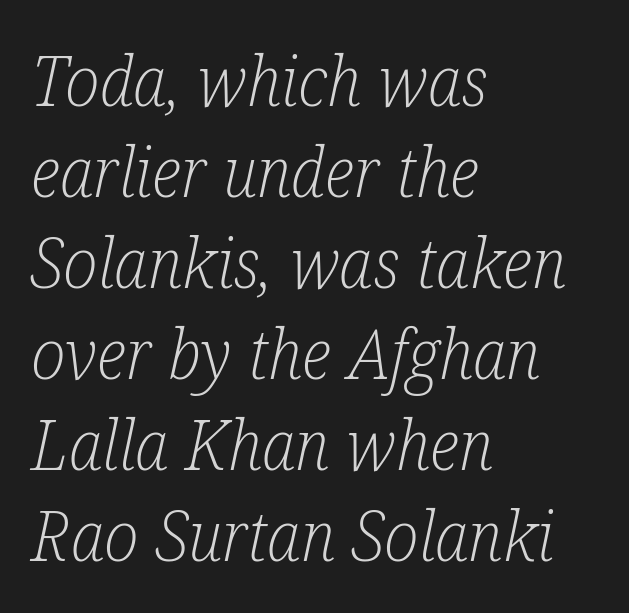
{"serif": "yes", "italic": "yes", "lean": "right", "slant_degrees": 12, "bold": "no", "weight": "light", "width": "condensed", "stroke_contrast": "low", "x_height": "medium", "monospaced": "no", "underline": "no", "align": "left", "line_spacing": "normal", "line_spacing_ratio": 1.3, "letter_spacing": "normal", "letter_spacing_em": 0.0, "glyph_px": 70}
